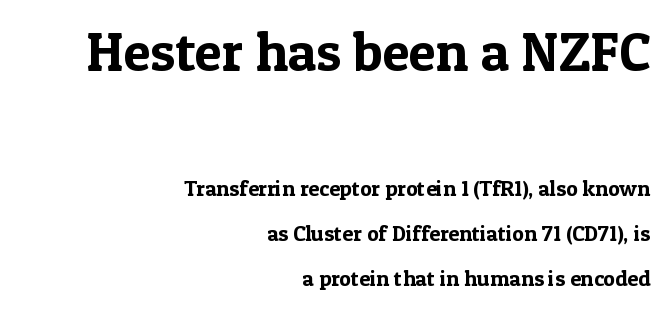
Classification — serif. Visually, the top section dominates because its glyphs are scaled up. Just letters on the line, the space beneath them empty. Posture: vertical. The face used here is rendered with its standard letterfit. Caption: multi-line text, flush right, ragged left.
